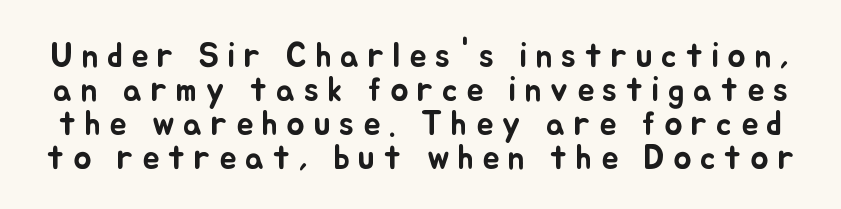
The image shows 34 px text type, upright; set tight line spacing (1.0x), unusually wide letter spacing (+0.25 em), not underlined; low stroke contrast and a small x-height.
